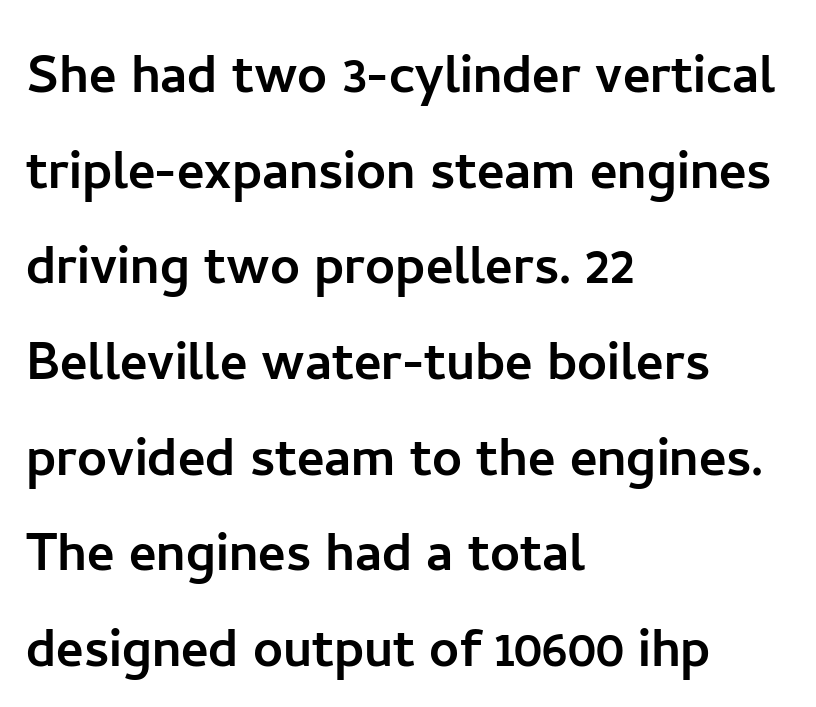
Proportional: the letters do not fall into vertical columns. Does the lettering tilt? It doesn't — this is upright. This block has exactly the height ordinary leading produces. The area under the type is left untouched. Tracking here is standard; glyphs follow each other at the usual distance. This rendering employs a face without finishing strokes, i.e., a sans-serif.
